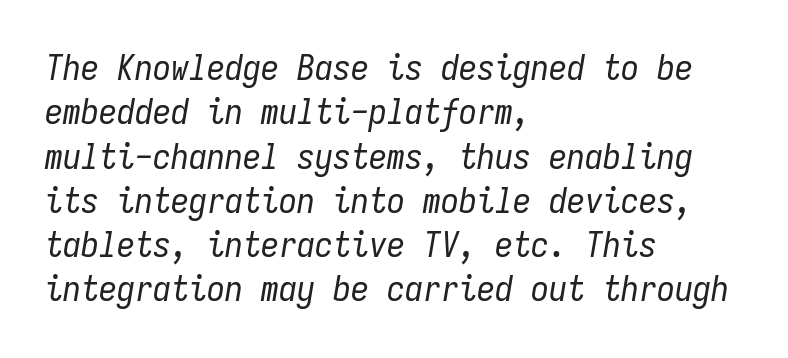
Q: Is the text bold? A: No.
Q: Is the text italic (slanted)? A: Yes, it leans right by about 9 degrees.
Q: Is the text underlined? A: No.
Q: How is the paragraph aligned? A: Left-aligned.
Q: Is the spacing between letters normal or unusually wide? A: Normal.
Q: Width (condensed, normal, or wide)? A: Condensed.
Q: Stroke contrast? A: Low.
Q: x-height? A: Medium.
Q: Monospaced? A: Yes.
